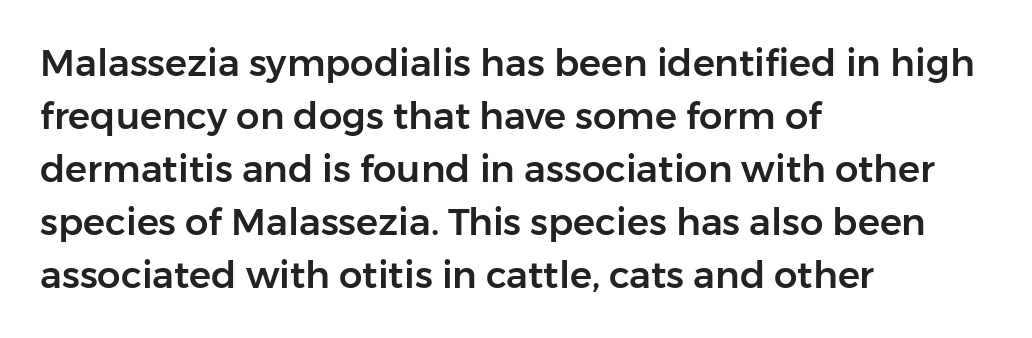
{"serif": "no", "italic": "no", "width": "normal", "stroke_contrast": "low", "x_height": "medium", "monospaced": "no", "underline": "no", "align": "left", "line_spacing": "normal", "line_spacing_ratio": 1.43, "letter_spacing": "normal", "letter_spacing_em": 0.0, "glyph_px": 37}
